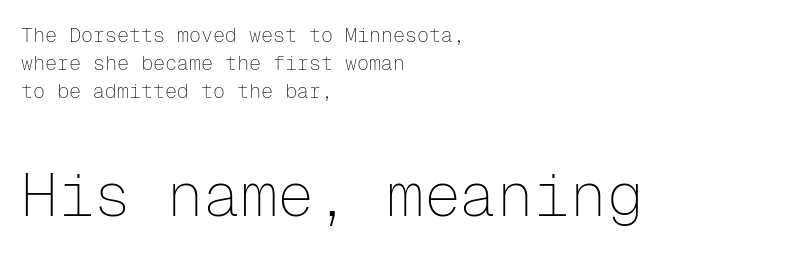
{"serif": "no", "italic": "no", "bold": "no", "weight": "thin", "width": "normal", "stroke_contrast": "low", "x_height": "medium", "monospaced": "yes", "underline": "no", "align": "left", "line_spacing": "normal", "line_spacing_ratio": 1.41, "letter_spacing": "normal", "letter_spacing_em": 0.0, "larger_block": "second", "size_ratio": 3.05, "glyph_px": 61}
